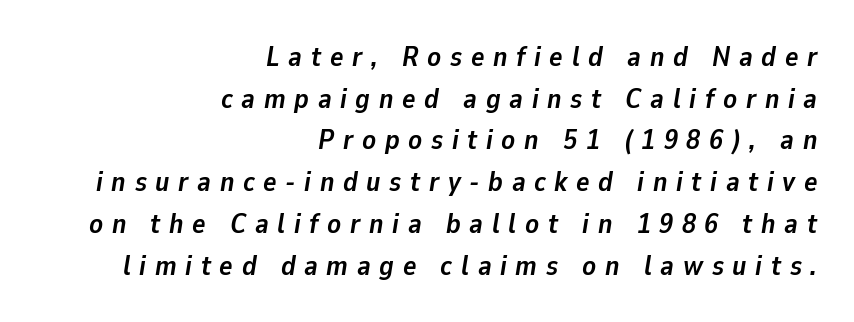
Q: Is the text bold? A: Yes.
Q: Is the text italic (slanted)? A: Yes, it leans right by about 9 degrees.
Q: Is the text underlined? A: No.
Q: How is the paragraph aligned? A: Right-aligned.
Q: Is the spacing between letters normal or unusually wide? A: Unusually wide.
Q: Is the spacing between lines tight, normal or loose? A: Normal.
Q: Width (condensed, normal, or wide)? A: Normal.
Q: Stroke contrast? A: Low.
Q: x-height? A: Medium.
Q: Monospaced? A: No.
